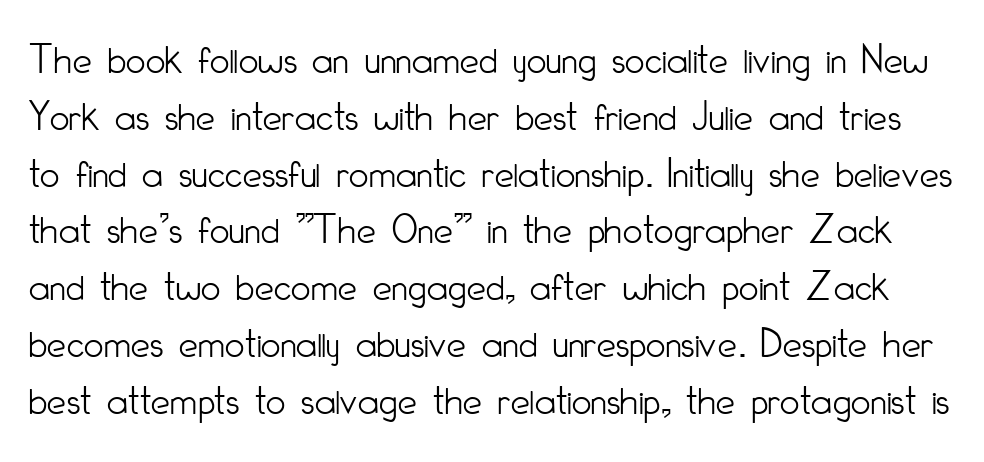
The image shows 43 px light, condensed sans-serif type, upright; set normal line spacing (1.32x), normal letter spacing, not underlined; low stroke contrast and a small x-height.
